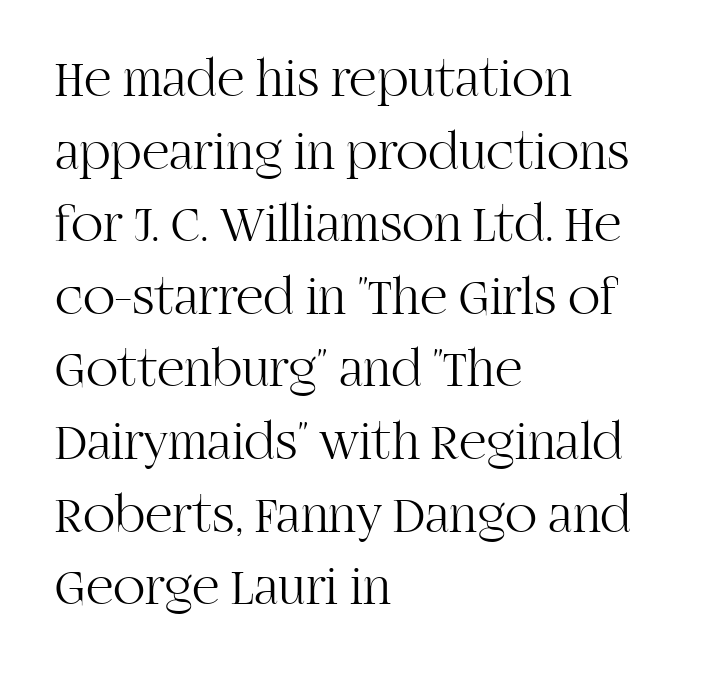
The image shows 53 px light serif type, upright; set left-aligned, normal line spacing (1.37x), normal letter spacing, not underlined; high stroke contrast and a large x-height.
